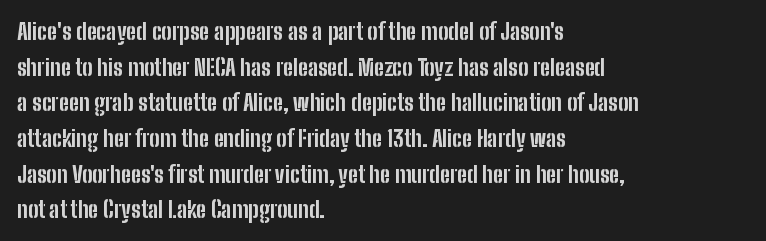
{"italic": "no", "bold": "yes", "underline": "no", "align": "left", "line_spacing": "normal", "line_spacing_ratio": 1.55, "letter_spacing": "normal", "letter_spacing_em": 0.0, "glyph_px": 23}
